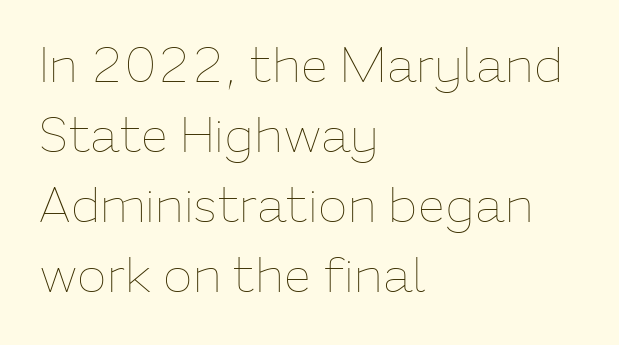
{"italic": "no", "bold": "no", "weight": "thin", "width": "normal", "stroke_contrast": "low", "x_height": "medium", "monospaced": "no", "underline": "no", "align": "left", "line_spacing": "normal", "line_spacing_ratio": 1.43, "letter_spacing": "normal", "letter_spacing_em": 0.0, "glyph_px": 49}
